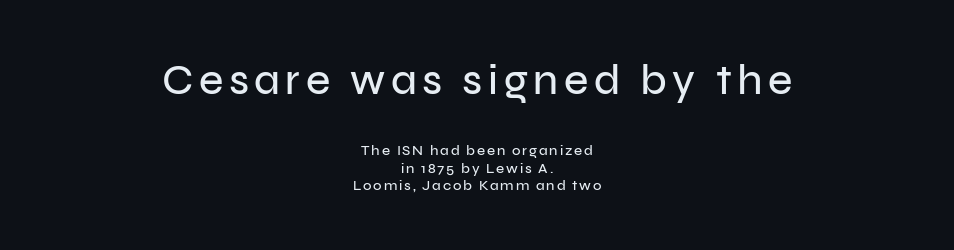
Q: Is the text italic (slanted)? A: No, it is upright.
Q: Is the typeface a serif or a sans-serif typeface? A: Sans-serif.
Q: Is the text underlined? A: No.
Q: How is the paragraph aligned? A: Centered.
Q: Is the spacing between lines tight, normal or loose? A: Normal.
Q: Which block of text is set in a larger size, the first (top) or the second (bottom)? A: The first (top) one.
Q: Width (condensed, normal, or wide)? A: Normal.
Q: Stroke contrast? A: Low.
Q: x-height? A: Medium.
Q: Monospaced? A: No.
